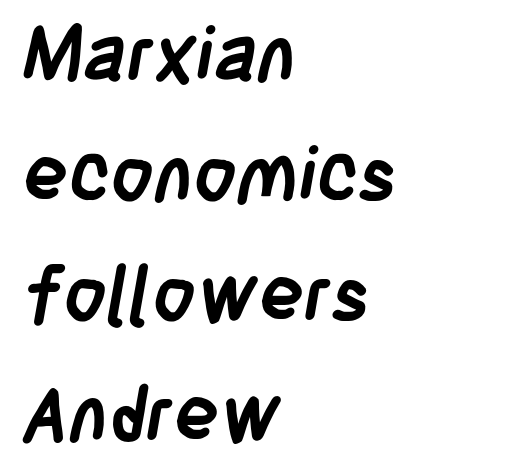
The image shows 75 px semibold, condensed sans-serif type; set left-aligned, normal line spacing (1.6x), normal letter spacing, not underlined; low stroke contrast and a large x-height.
